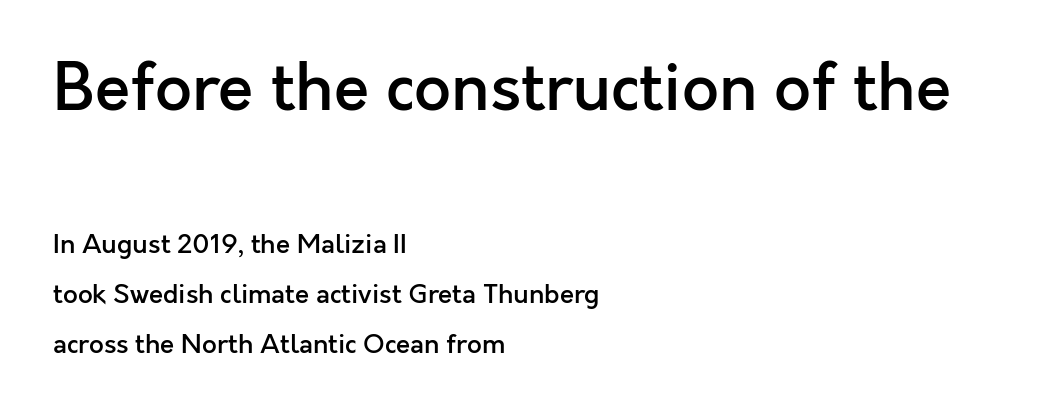
Q: Is the text bold? A: Semi-bold.
Q: Is the text italic (slanted)? A: No, it is upright.
Q: Is the typeface a serif or a sans-serif typeface? A: Sans-serif.
Q: Is the text underlined? A: No.
Q: How is the paragraph aligned? A: Left-aligned.
Q: Is the spacing between letters normal or unusually wide? A: Normal.
Q: Is the spacing between lines tight, normal or loose? A: Loose.
Q: Which block of text is set in a larger size, the first (top) or the second (bottom)? A: The first (top) one.
Q: Width (condensed, normal, or wide)? A: Normal.
Q: x-height? A: Medium.
Q: Monospaced? A: No.
